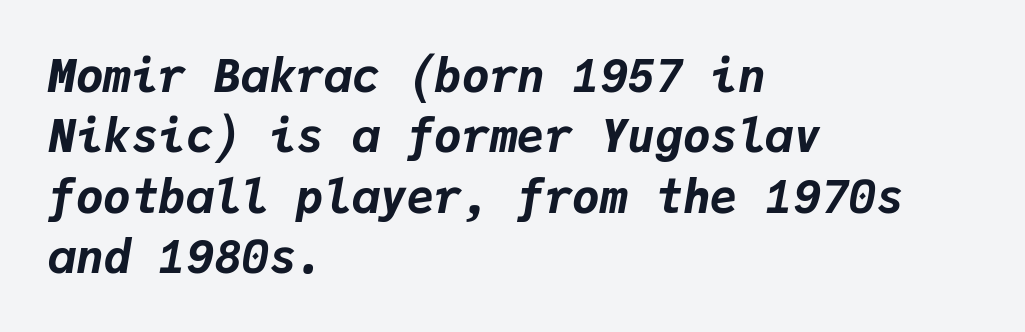
A bare baseline throughout the passage. The letters march in equal steps, a hallmark of fixed-pitch type. The rendering applies a slant to the glyphs. The typesetting leans heavy: a genuine bold.
